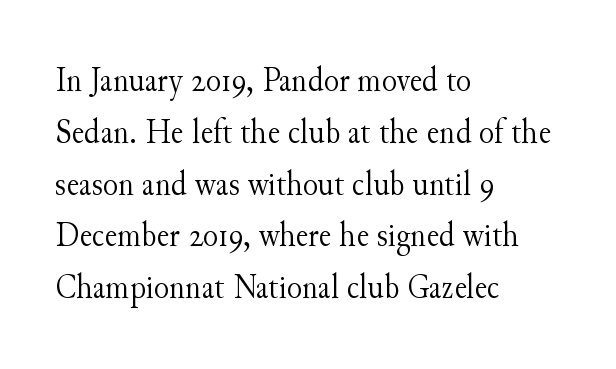
{"serif": "yes", "italic": "no", "bold": "no", "weight": "light", "width": "normal", "stroke_contrast": "medium", "x_height": "small", "monospaced": "no", "underline": "no", "align": "left", "line_spacing": "normal", "line_spacing_ratio": 1.48, "letter_spacing": "normal", "letter_spacing_em": 0.0, "glyph_px": 35}
